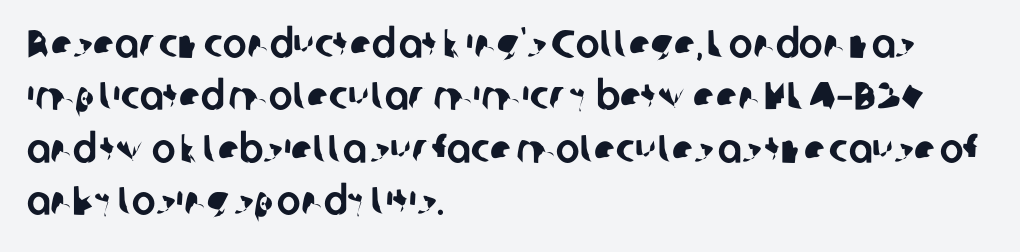
The passage shown is typed in a proportional face where columns would drift. Horizontal bands of white between lines are of average thickness. One-word summary of the alignment: left. The specimen omits any rule beneath the text block's lines.
